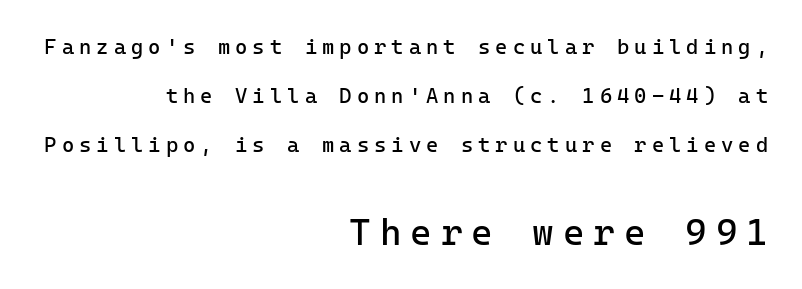
Small over large — that's the arrangement of the two blocks here. The typeface chosen for these lines omits serifs. Rendered with straight, roman letterforms. Descenders hang freely into open space. Vertical stems look standard width or narrower in stroke. You could fit nearly another row in the gap between these rows.
